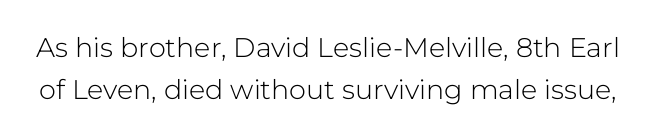
The image shows 27 px text type, upright; set normal line spacing (1.55x), normal letter spacing, not underlined.
